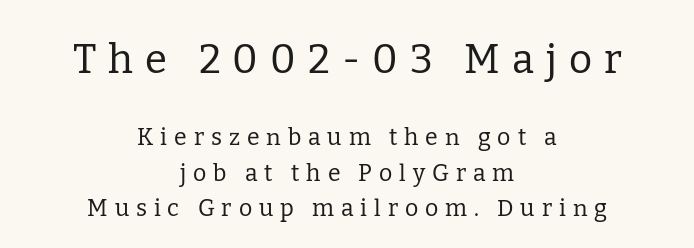
{"serif": "yes", "italic": "no", "bold": "no", "weight": "regular", "width": "normal", "stroke_contrast": "low", "x_height": "medium", "monospaced": "no", "underline": "no", "align": "center", "line_spacing": "normal", "line_spacing_ratio": 1.55, "letter_spacing": "wide", "letter_spacing_em": 0.3, "larger_block": "first", "size_ratio": 1.74, "glyph_px": 40}
